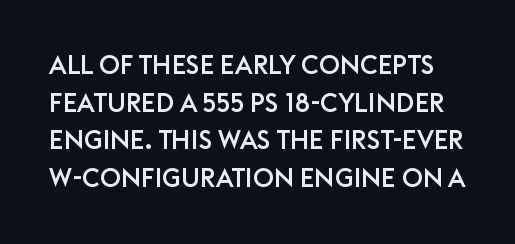
Q: Is the text italic (slanted)? A: No, it is upright.
Q: Is the text underlined? A: No.
Q: Is the spacing between letters normal or unusually wide? A: Normal.
Q: Is the spacing between lines tight, normal or loose? A: Normal.
